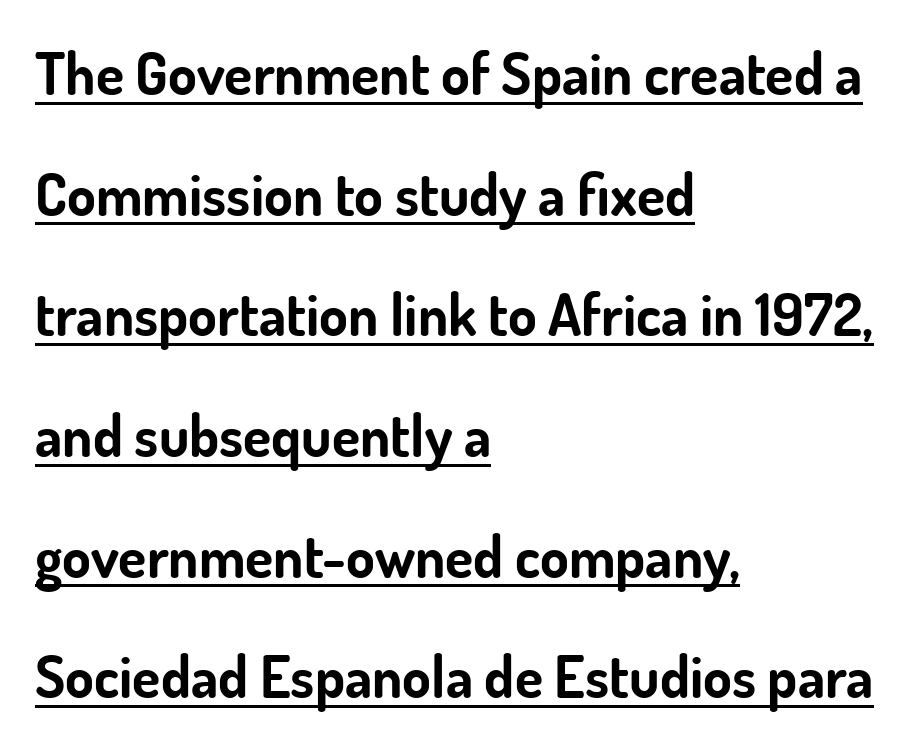
{"serif": "no", "italic": "no", "bold": "yes", "weight": "bold", "width": "normal", "stroke_contrast": "low", "x_height": "small", "monospaced": "no", "underline": "yes", "align": "left", "line_spacing": "loose", "line_spacing_ratio": 2.08, "letter_spacing": "normal", "letter_spacing_em": 0.0, "glyph_px": 58}
